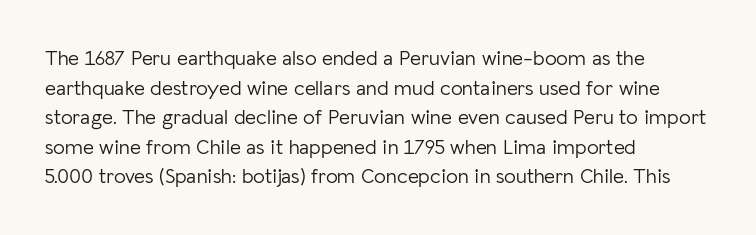
{"italic": "no", "bold": "no", "underline": "no", "align": "left", "line_spacing": "normal", "line_spacing_ratio": 1.41, "letter_spacing": "normal", "letter_spacing_em": 0.0, "glyph_px": 21}
